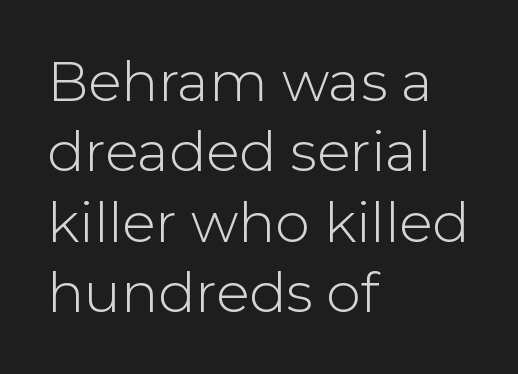
Looks like regular typesetting: each glyph gets only the width it needs. It's the straight-up-and-down kind of type. Line beginnings align vertically; line endings do not. Type without underlining. Compared with typical body copy, the letter spacing here is the same. Nope, no serifs anywhere on these letters.
